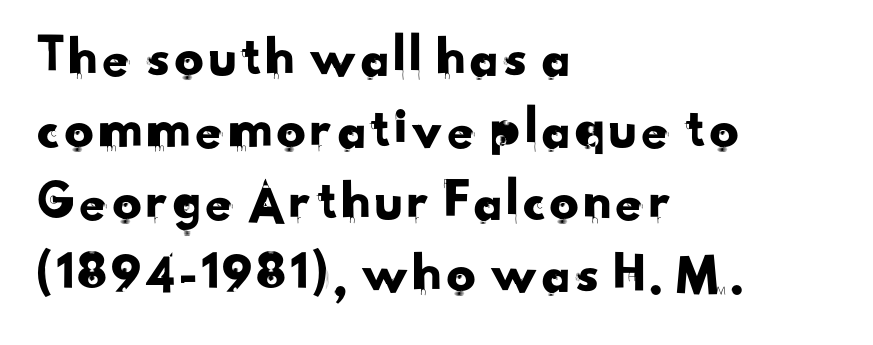
Glyph-to-glyph distance matches everyday printed text. Stroke terminals: plain, sans-serif. A bare baseline throughout the passage. The passage shown is typed in a proportional face where columns would drift.
